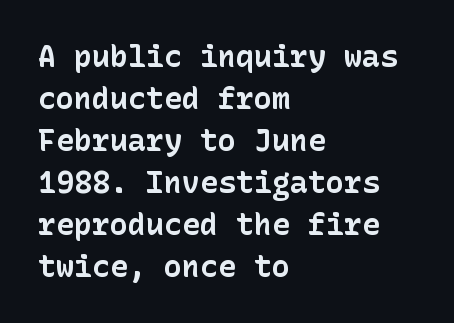
Line starts are locked; line ends wander. Stroke terminals: plain, sans-serif. The foot of each line stays bare and open. Rendered with straight, roman letterforms. The passage shown has conventional tracking throughout.
